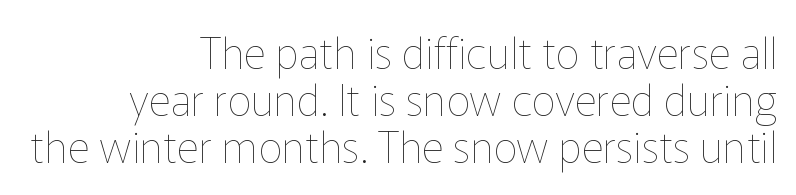
The image shows 43 px thin type, upright; set right-aligned, tight line spacing (1.09x), normal letter spacing, not underlined; low stroke contrast and a medium x-height.
